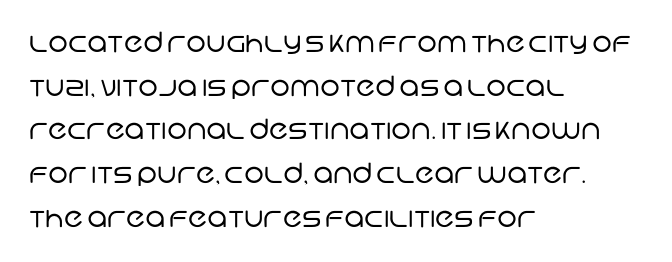
Q: Is the text bold? A: No.
Q: Is the typeface a serif or a sans-serif typeface? A: Sans-serif.
Q: Is the text underlined? A: No.
Q: How is the paragraph aligned? A: Left-aligned.
Q: Is the spacing between letters normal or unusually wide? A: Normal.
Q: Is the spacing between lines tight, normal or loose? A: Normal.
Q: Width (condensed, normal, or wide)? A: Normal.
Q: Stroke contrast? A: Low.
Q: x-height? A: Large.
Q: Monospaced? A: No.
